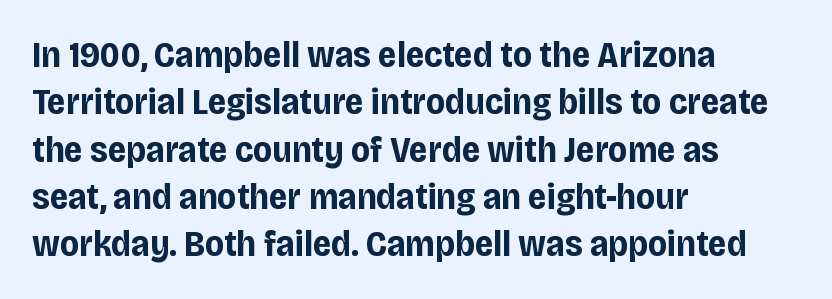
The rendering uses natural spacing where letterforms have individual widths. Rule under the text: the space is simply empty. This is heavy type, rendered in bold. Teacher's note: observe the even left margin — that is flush-left alignment.
